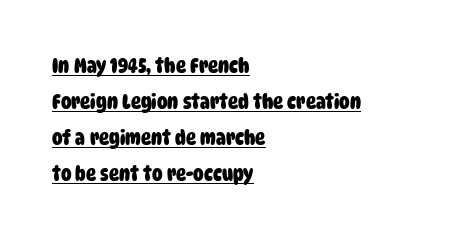
Q: Is the text bold? A: Yes.
Q: Is the text underlined? A: Yes.
Q: How is the paragraph aligned? A: Left-aligned.
Q: Is the spacing between letters normal or unusually wide? A: Normal.
